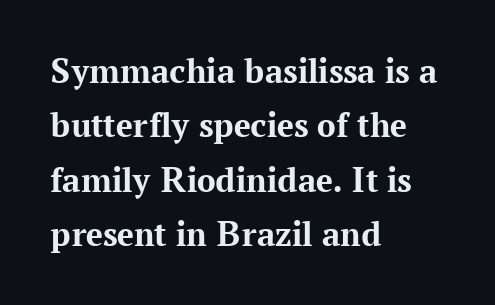
The image shows 37 px bold serif type, upright; set left-aligned, normal line spacing (1.47x), normal letter spacing, not underlined; medium stroke contrast and a medium x-height.
